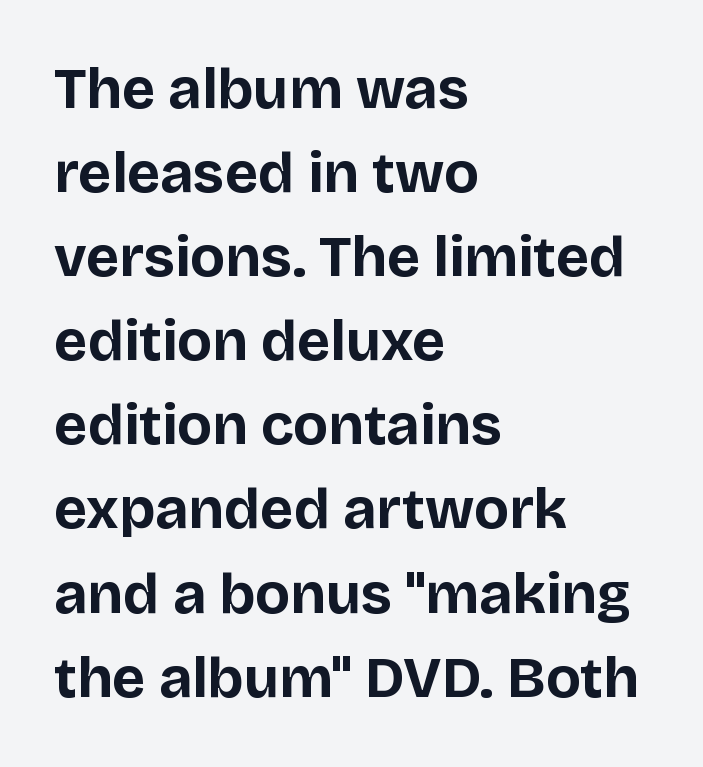
Q: Is the text bold? A: Yes.
Q: Is the text italic (slanted)? A: No, it is upright.
Q: Is the typeface a serif or a sans-serif typeface? A: Sans-serif.
Q: Is the text underlined? A: No.
Q: How is the paragraph aligned? A: Left-aligned.
Q: Is the spacing between letters normal or unusually wide? A: Normal.
Q: Is the spacing between lines tight, normal or loose? A: Normal.
Q: Width (condensed, normal, or wide)? A: Normal.
Q: Stroke contrast? A: Low.
Q: x-height? A: Large.
Q: Monospaced? A: No.
